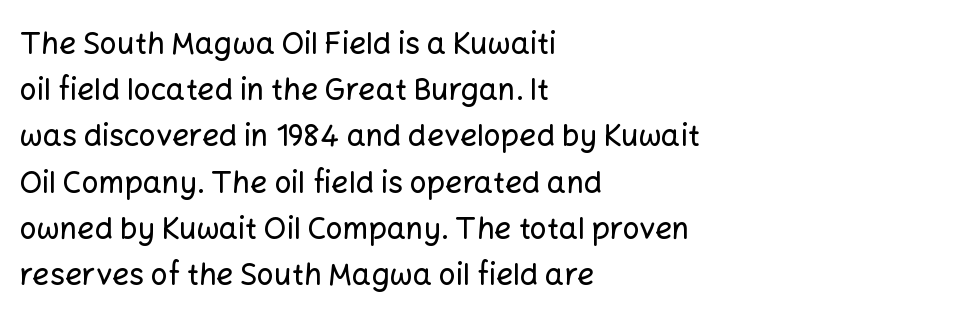
Q: Is the text italic (slanted)? A: No, it is upright.
Q: Is the typeface a serif or a sans-serif typeface? A: Sans-serif.
Q: Is the text underlined? A: No.
Q: How is the paragraph aligned? A: Left-aligned.
Q: Is the spacing between letters normal or unusually wide? A: Normal.
Q: Is the spacing between lines tight, normal or loose? A: Normal.
Q: Width (condensed, normal, or wide)? A: Normal.
Q: Stroke contrast? A: Low.
Q: x-height? A: Medium.
Q: Monospaced? A: No.
